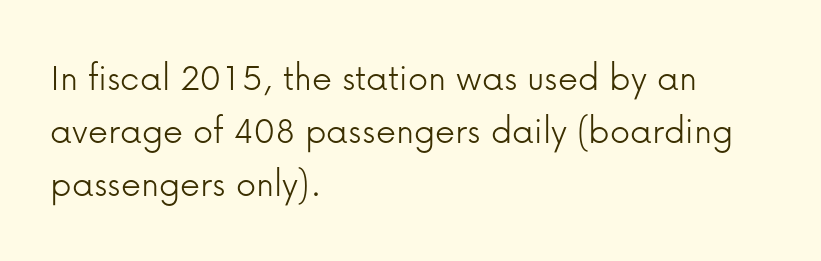
Q: Is the text bold? A: No.
Q: Is the text italic (slanted)? A: No, it is upright.
Q: Is the typeface a serif or a sans-serif typeface? A: Sans-serif.
Q: Is the text underlined? A: No.
Q: How is the paragraph aligned? A: Left-aligned.
Q: Is the spacing between letters normal or unusually wide? A: Normal.
Q: Is the spacing between lines tight, normal or loose? A: Normal.
Q: Width (condensed, normal, or wide)? A: Normal.
Q: Stroke contrast? A: Low.
Q: x-height? A: Medium.
Q: Monospaced? A: No.
